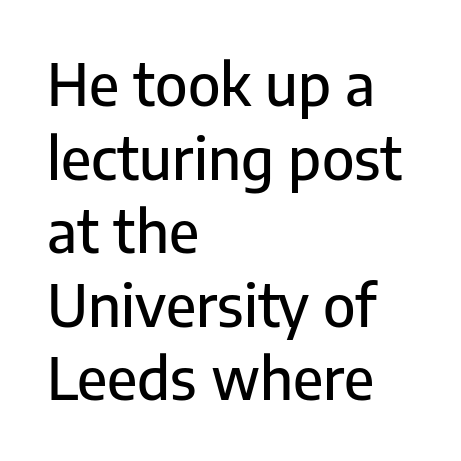
The image shows 57 px sans-serif type, upright; set left-aligned, normal line spacing (1.29x), normal letter spacing, not underlined; low stroke contrast and a medium x-height.
